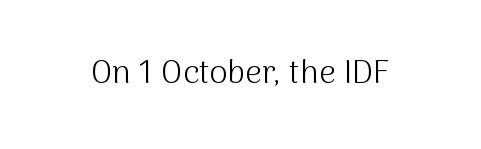
Does the lettering tilt? It doesn't — this is upright. Spacing between characters is what you'd get straight out of the box. Rule under the text: the space is simply empty. The letters look calm and open, with moderate or lighter stems. Serifs: no, the terminals of the letterforms are clean.
